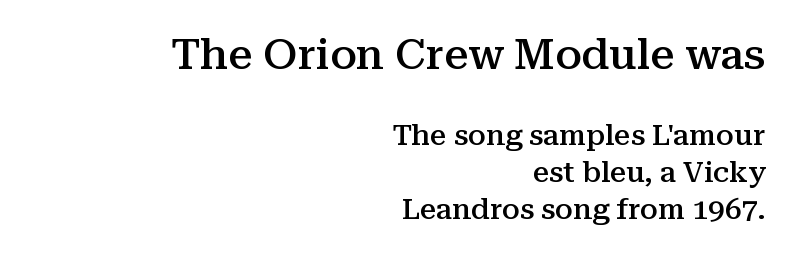
Q: Is the text bold? A: Semi-bold.
Q: Is the text italic (slanted)? A: No, it is upright.
Q: Is the typeface a serif or a sans-serif typeface? A: Serif.
Q: Is the text underlined? A: No.
Q: How is the paragraph aligned? A: Right-aligned.
Q: Is the spacing between letters normal or unusually wide? A: Normal.
Q: Is the spacing between lines tight, normal or loose? A: Normal.
Q: Which block of text is set in a larger size, the first (top) or the second (bottom)? A: The first (top) one.
Q: Width (condensed, normal, or wide)? A: Normal.
Q: Stroke contrast? A: Medium.
Q: x-height? A: Medium.
Q: Monospaced? A: No.
